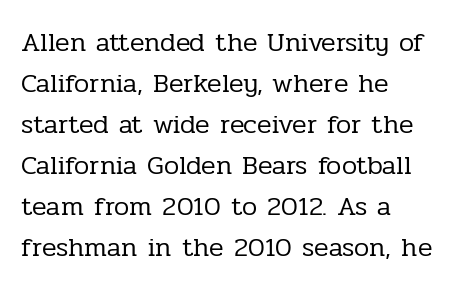
The image shows 27 px text type, upright; set left-aligned, normal line spacing (1.52x), normal letter spacing, not underlined.
